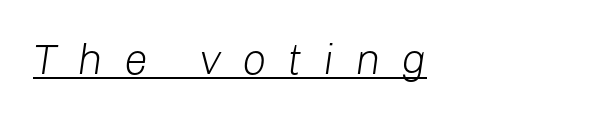
The image shows 43 px light type, italic (leaning right); set left-aligned, unusually wide letter spacing (+0.48 em), underlined; low stroke contrast and a medium x-height.
